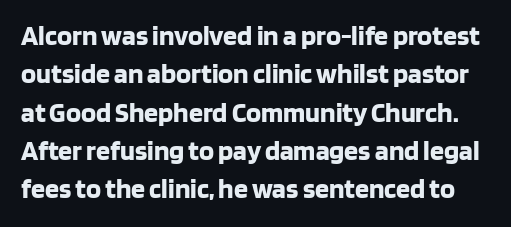
Q: Is the text bold? A: Yes.
Q: Is the text italic (slanted)? A: No, it is upright.
Q: Is the typeface a serif or a sans-serif typeface? A: Sans-serif.
Q: Is the text underlined? A: No.
Q: Is the spacing between letters normal or unusually wide? A: Normal.
Q: Is the spacing between lines tight, normal or loose? A: Normal.
Q: Width (condensed, normal, or wide)? A: Normal.
Q: Stroke contrast? A: Low.
Q: x-height? A: Large.
Q: Monospaced? A: No.
